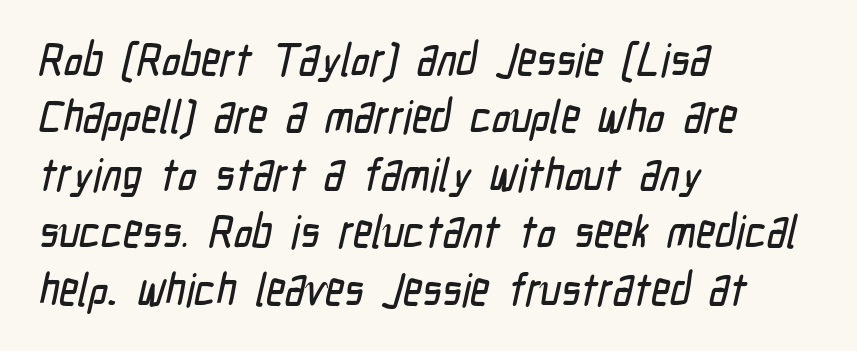
The image shows 46 px condensed sans-serif type; set left-aligned, normal line spacing (1.25x), normal letter spacing, not underlined; low stroke contrast and a medium x-height.
